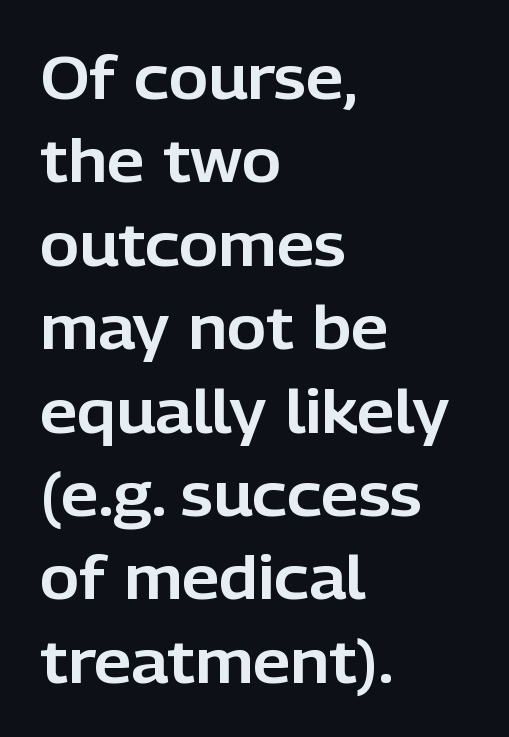
Q: Is the text italic (slanted)? A: No, it is upright.
Q: Is the typeface a serif or a sans-serif typeface? A: Sans-serif.
Q: Is the text underlined? A: No.
Q: How is the paragraph aligned? A: Left-aligned.
Q: Is the spacing between letters normal or unusually wide? A: Normal.
Q: Is the spacing between lines tight, normal or loose? A: Normal.
Q: Width (condensed, normal, or wide)? A: Normal.
Q: Stroke contrast? A: Low.
Q: x-height? A: Medium.
Q: Monospaced? A: No.
